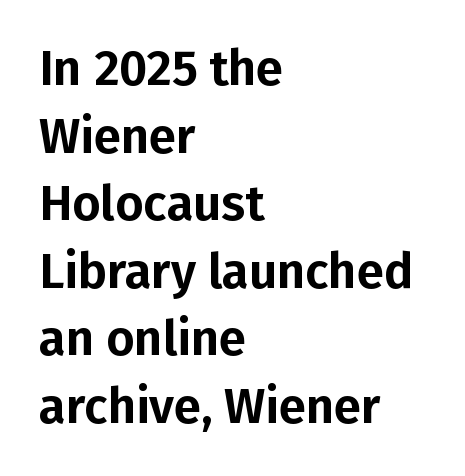
The letters advance in unequal steps, a hallmark of proportional type. Here the glyphs are tracked normally, forming tight word shapes. Anything drawn beneath the words? Only blank space. The rows are spaced the way most documents space them.
